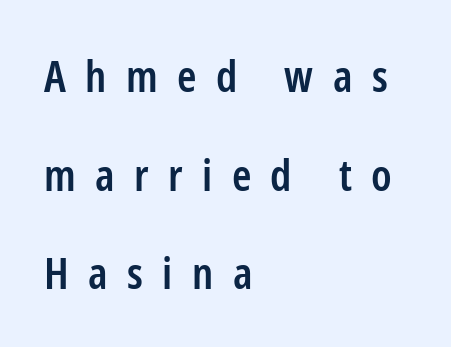
{"serif": "no", "italic": "no", "bold": "semi", "weight": "semibold", "width": "condensed", "stroke_contrast": "low", "x_height": "medium", "monospaced": "no", "underline": "no", "align": "left", "line_spacing": "loose", "line_spacing_ratio": 2.24, "letter_spacing": "wide", "letter_spacing_em": 0.44, "glyph_px": 44}
